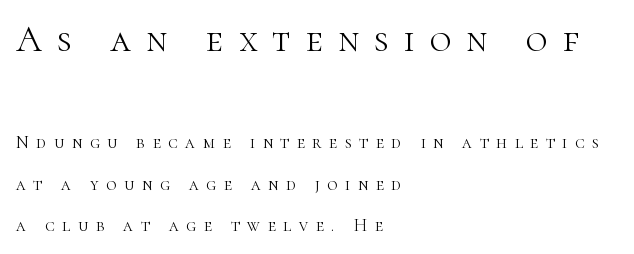
{"serif": "yes", "italic": "no", "bold": "no", "weight": "light", "width": "normal", "stroke_contrast": "high", "x_height": "medium", "monospaced": "no", "underline": "no", "align": "left", "line_spacing": "loose", "line_spacing_ratio": 2.31, "letter_spacing": "wide", "letter_spacing_em": 0.41, "larger_block": "first", "size_ratio": 2.06, "glyph_px": 37}
